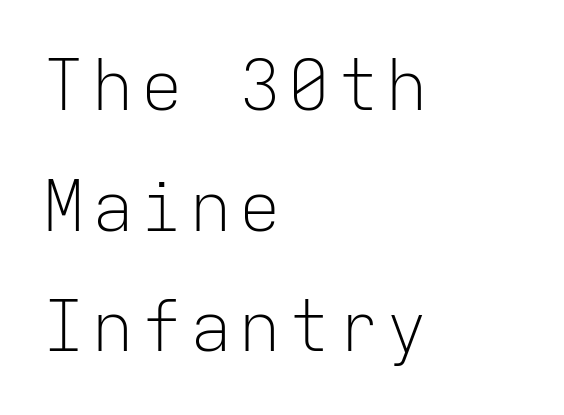
Q: Is the text bold? A: No.
Q: Is the text italic (slanted)? A: No, it is upright.
Q: Is the typeface a serif or a sans-serif typeface? A: Sans-serif.
Q: Is the text underlined? A: No.
Q: How is the paragraph aligned? A: Left-aligned.
Q: Width (condensed, normal, or wide)? A: Normal.
Q: Stroke contrast? A: Low.
Q: x-height? A: Medium.
Q: Monospaced? A: Yes.
